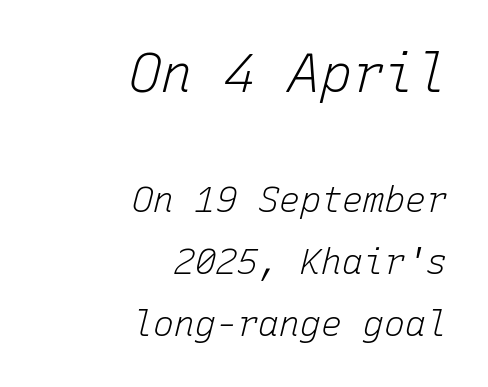
The image shows 53 px light type, italic (leaning right), monospaced; set right-aligned, line spacing 1.78x, normal letter spacing, not underlined; the first (top) block is 1.51x larger; low stroke contrast and a medium x-height.
